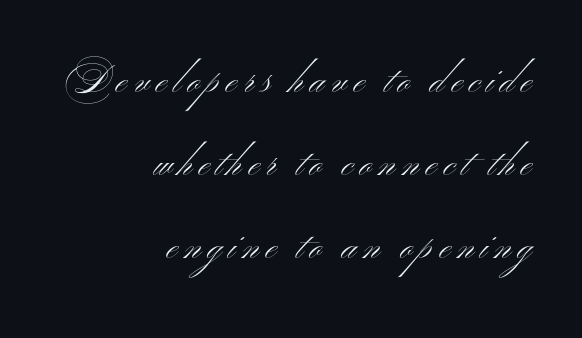
The image shows 38 px light, wide sans-serif type; set right-aligned, loose line spacing (2.19x), not underlined; medium stroke contrast and a small x-height.
